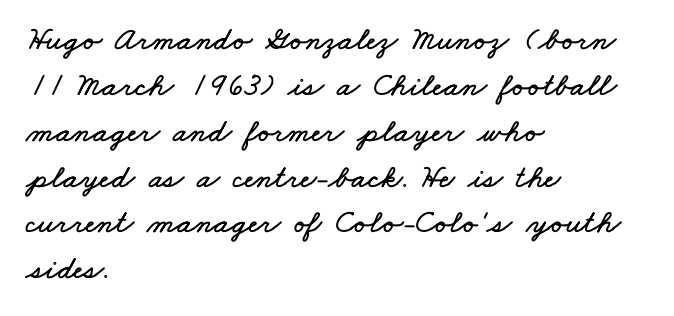
The lines sit at an ordinary, default distance from one another. This rendering leaves character spacing at its baseline value. The ragged edge is on the right, which tells us the setting is flush left. A bare baseline throughout the passage. The rendering uses natural spacing where letterforms have individual widths.
